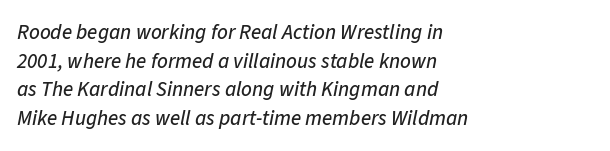
The image shows 21 px text type, italic (leaning right); set left-aligned, normal line spacing (1.36x), normal letter spacing, not underlined.
